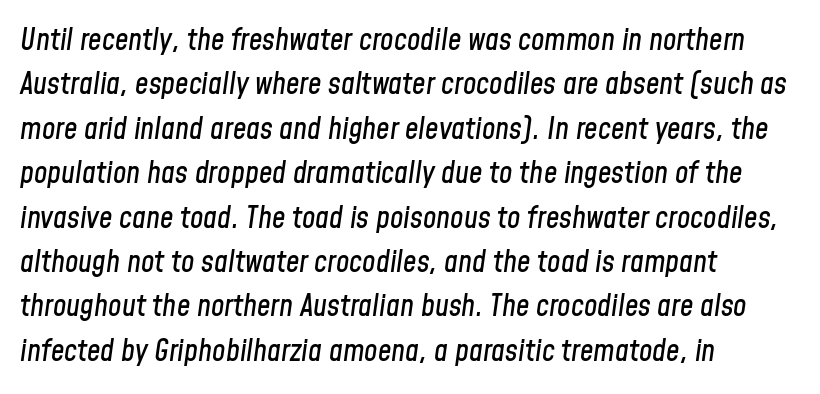
The image shows 30 px condensed type, italic (leaning right); set left-aligned, normal line spacing (1.48x), normal letter spacing, not underlined; low stroke contrast and a medium x-height.
